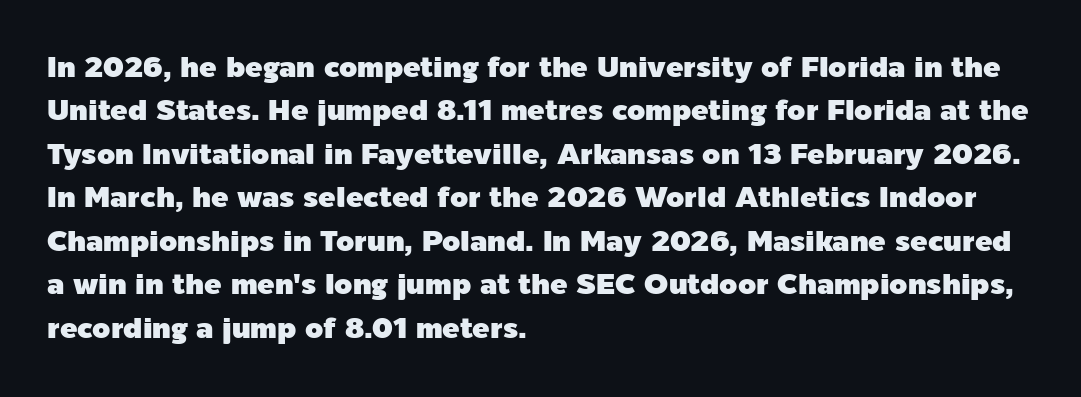
Q: Is the text italic (slanted)? A: No, it is upright.
Q: Is the typeface a serif or a sans-serif typeface? A: Sans-serif.
Q: Is the text underlined? A: No.
Q: How is the paragraph aligned? A: Left-aligned.
Q: Is the spacing between letters normal or unusually wide? A: Normal.
Q: Is the spacing between lines tight, normal or loose? A: Normal.
Q: Width (condensed, normal, or wide)? A: Normal.
Q: x-height? A: Medium.
Q: Monospaced? A: No.
